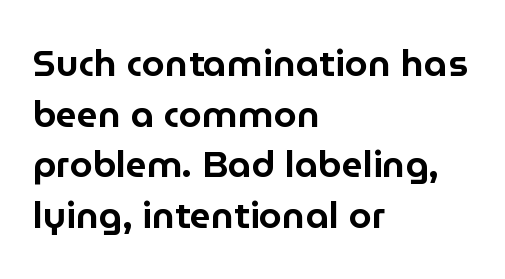
Descender tails drop into unmarked territory. If you drew a ruler down the left edge, every line would touch it. You could not count columns in this text — the font is proportionally spaced. The letters stand upright; this is a roman face.
